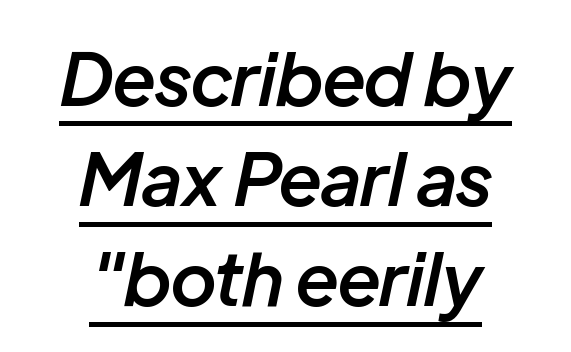
Nothing unusual about the tracking: characters are spaced as the font intends. A typesetter would call this proportional, since set widths differ per character. Slant detected: the letters are inclined. The text block is weighted toward neither margin, spreading evenly from the middle. Leading matches the norm, producing a regular column. Descenders here cross a horizontal rule under the line.
